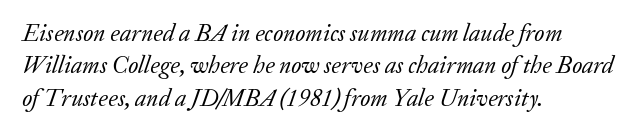
The rag falls on the right side of this text block. This is not heavy type; no bold has been used. The space directly below the letters is spotless. These lines sit exactly where default settings would place them. Every character sits at an angle, as italics do.
